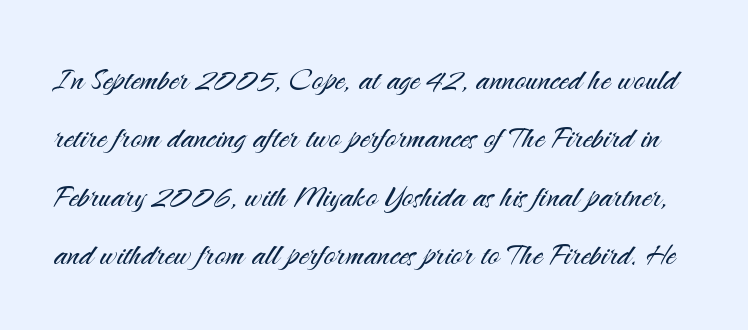
{"serif": "no", "bold": "no", "weight": "light", "width": "normal", "stroke_contrast": "medium", "x_height": "small", "monospaced": "no", "underline": "no", "line_spacing": "normal", "line_spacing_ratio": 1.5, "letter_spacing": "normal", "letter_spacing_em": 0.0, "glyph_px": 39}
